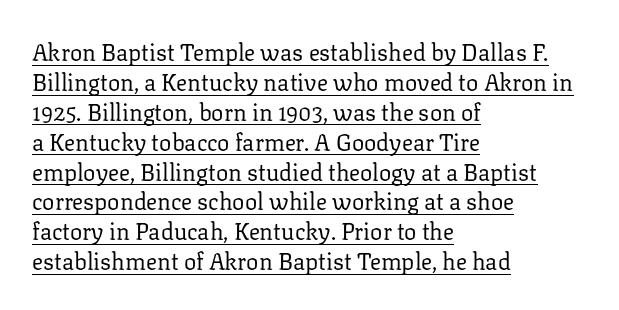
Q: Is the text bold? A: No.
Q: Is the text italic (slanted)? A: No, it is upright.
Q: Is the text underlined? A: Yes.
Q: How is the paragraph aligned? A: Left-aligned.
Q: Is the spacing between letters normal or unusually wide? A: Normal.
Q: Is the spacing between lines tight, normal or loose? A: Normal.
